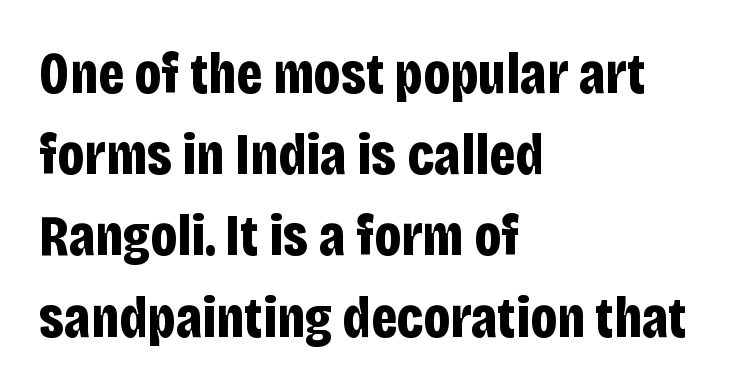
One-word summary of the alignment: left. Between one letter and the next there's only the usual sliver of space. The typography opts for an upright posture over an oblique one. Nothing sits at the stroke ends, so this counts as sans-serif. Each letter keeps its own natural width here, so spacing adapts to shape.
